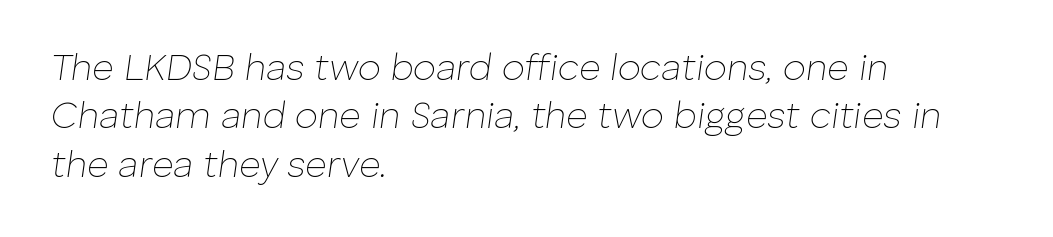
{"italic": "yes", "lean": "right", "slant_degrees": 8, "bold": "no", "weight": "thin", "width": "normal", "stroke_contrast": "low", "x_height": "medium", "monospaced": "no", "underline": "no", "align": "left", "line_spacing": "normal", "line_spacing_ratio": 1.31, "letter_spacing": "normal", "letter_spacing_em": 0.0, "glyph_px": 37}
